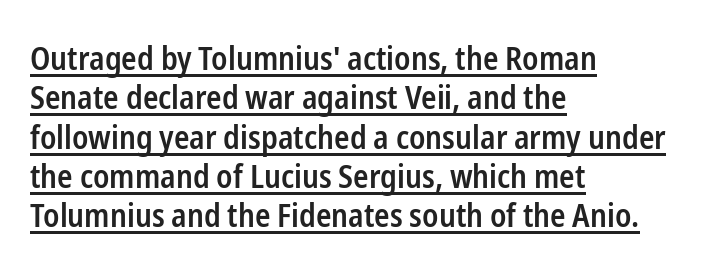
The image shows 32 px semibold, condensed sans-serif type, upright; set left-aligned, line spacing 1.23x, normal letter spacing, underlined; low stroke contrast and a medium x-height.
